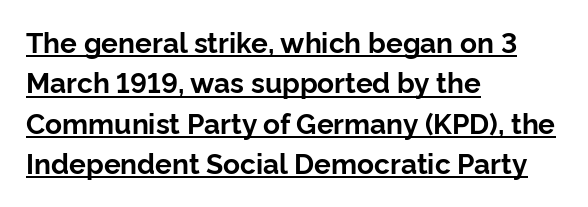
Q: Is the text bold? A: Yes.
Q: Is the text italic (slanted)? A: No, it is upright.
Q: Is the typeface a serif or a sans-serif typeface? A: Sans-serif.
Q: Is the text underlined? A: Yes.
Q: How is the paragraph aligned? A: Left-aligned.
Q: Is the spacing between letters normal or unusually wide? A: Normal.
Q: Is the spacing between lines tight, normal or loose? A: Normal.
Q: Width (condensed, normal, or wide)? A: Normal.
Q: Stroke contrast? A: Low.
Q: x-height? A: Medium.
Q: Monospaced? A: No.
